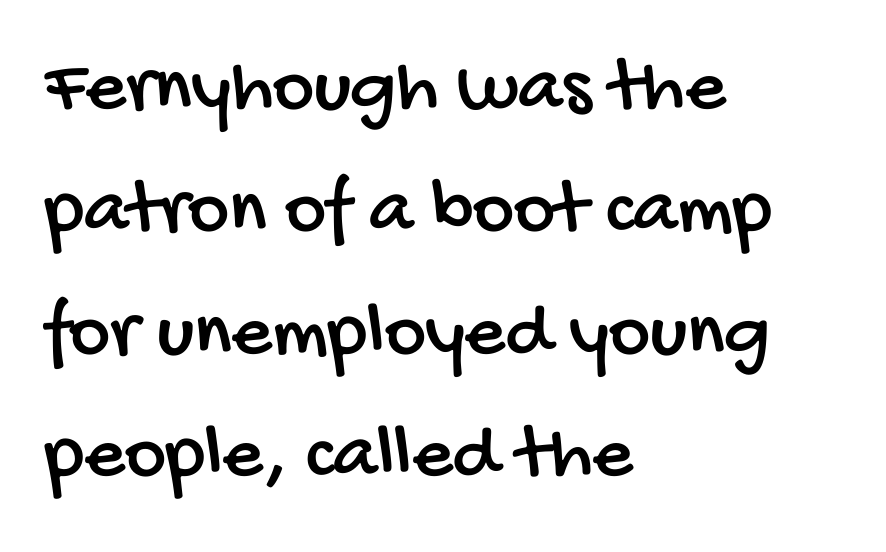
The image shows 79 px condensed sans-serif type; set left-aligned, normal line spacing (1.55x), normal letter spacing, not underlined; low stroke contrast and a large x-height.
